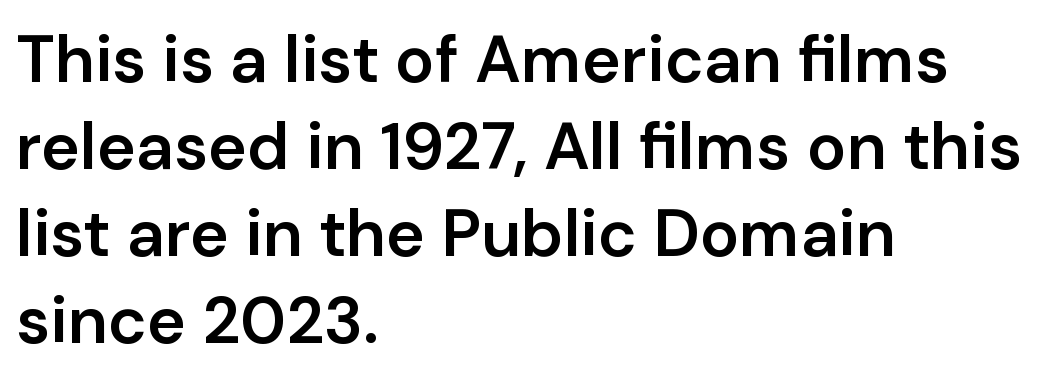
{"serif": "no", "italic": "no", "bold": "semi", "weight": "semibold", "width": "normal", "stroke_contrast": "low", "x_height": "medium", "monospaced": "no", "underline": "no", "align": "left", "line_spacing": "normal", "line_spacing_ratio": 1.32, "letter_spacing": "normal", "letter_spacing_em": 0.0, "glyph_px": 66}
